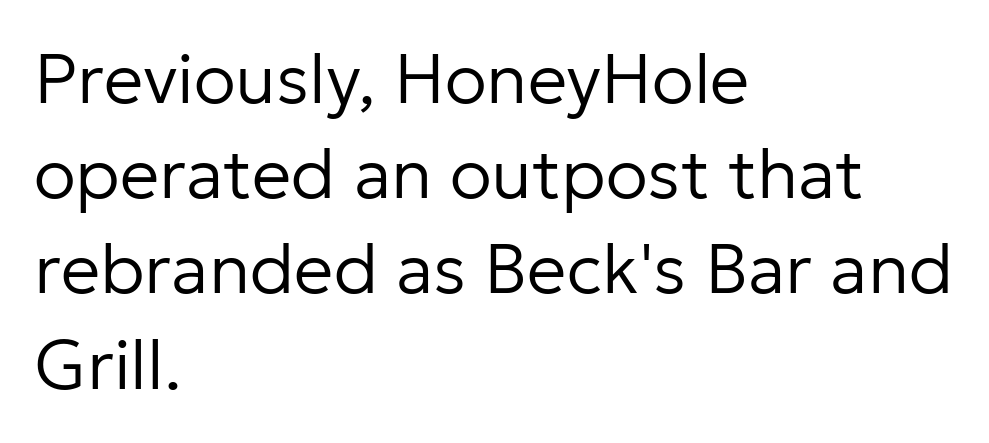
Q: Is the text bold? A: No.
Q: Is the text italic (slanted)? A: No, it is upright.
Q: Is the typeface a serif or a sans-serif typeface? A: Sans-serif.
Q: Is the text underlined? A: No.
Q: How is the paragraph aligned? A: Left-aligned.
Q: Is the spacing between letters normal or unusually wide? A: Normal.
Q: Is the spacing between lines tight, normal or loose? A: Normal.
Q: Width (condensed, normal, or wide)? A: Normal.
Q: Stroke contrast? A: Low.
Q: x-height? A: Medium.
Q: Monospaced? A: No.
